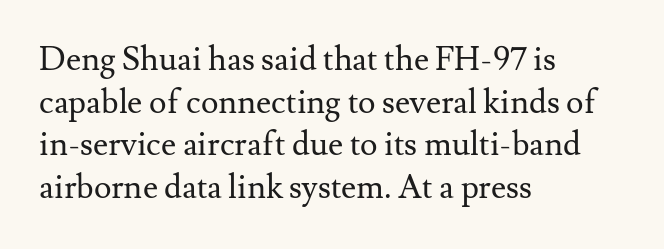
The weight would be labelled regular, book, light, or lighter still. Each letter keeps its own natural width here, so spacing adapts to shape. These lines keep a tight, regular rhythm from letter to letter. Each row of text sits above clean, open space. Yep, those are serifs on the letters.
